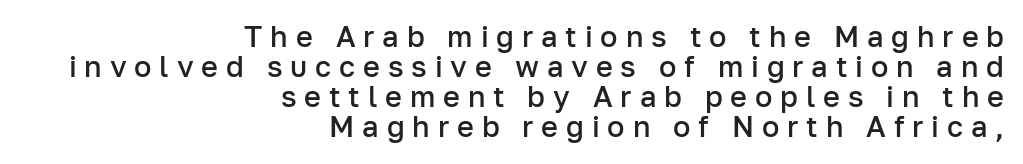
Q: Is the text bold? A: Semi-bold.
Q: Is the text italic (slanted)? A: No, it is upright.
Q: Is the typeface a serif or a sans-serif typeface? A: Sans-serif.
Q: Is the text underlined? A: No.
Q: How is the paragraph aligned? A: Right-aligned.
Q: Is the spacing between letters normal or unusually wide? A: Unusually wide.
Q: Is the spacing between lines tight, normal or loose? A: Tight.
Q: Width (condensed, normal, or wide)? A: Normal.
Q: Stroke contrast? A: Low.
Q: x-height? A: Medium.
Q: Monospaced? A: No.
